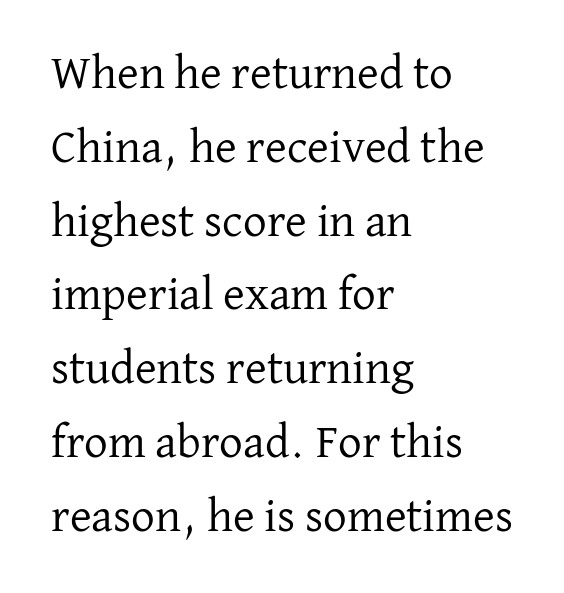
{"serif": "yes", "italic": "no", "bold": "no", "weight": "regular", "width": "normal", "stroke_contrast": "low", "x_height": "medium", "monospaced": "no", "underline": "no", "align": "left", "line_spacing": "normal", "line_spacing_ratio": 1.57, "letter_spacing": "normal", "letter_spacing_em": 0.0, "glyph_px": 47}
